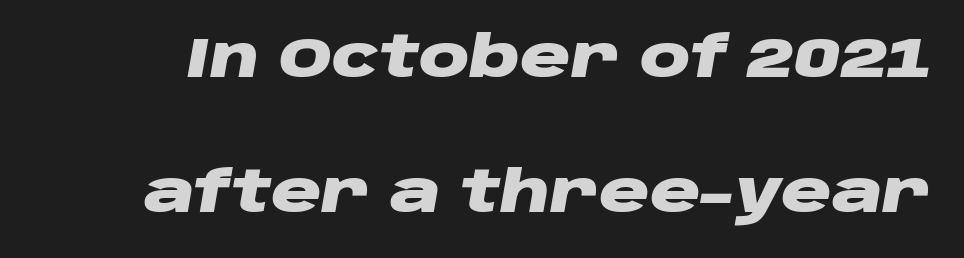
Q: Is the text bold? A: Yes.
Q: Is the text italic (slanted)? A: Yes, it leans right by about 10 degrees.
Q: Is the text underlined? A: No.
Q: Is the spacing between letters normal or unusually wide? A: Normal.
Q: Is the spacing between lines tight, normal or loose? A: Loose.
Q: Width (condensed, normal, or wide)? A: Wide.
Q: Stroke contrast? A: Low.
Q: x-height? A: Large.
Q: Monospaced? A: No.
